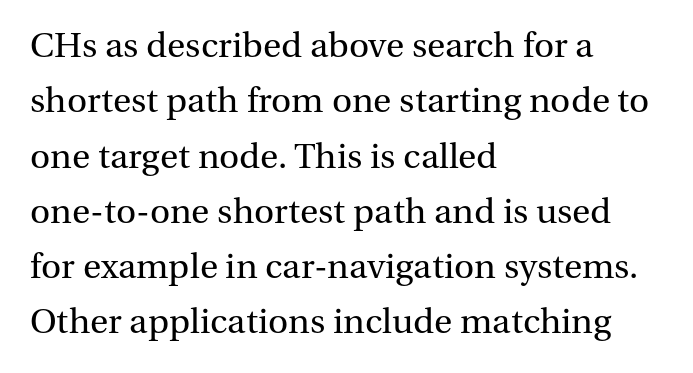
Q: Is the text bold? A: No.
Q: Is the text italic (slanted)? A: No, it is upright.
Q: Is the typeface a serif or a sans-serif typeface? A: Serif.
Q: Is the text underlined? A: No.
Q: How is the paragraph aligned? A: Left-aligned.
Q: Is the spacing between letters normal or unusually wide? A: Normal.
Q: Is the spacing between lines tight, normal or loose? A: Normal.
Q: Width (condensed, normal, or wide)? A: Normal.
Q: Stroke contrast? A: Medium.
Q: x-height? A: Medium.
Q: Monospaced? A: No.
